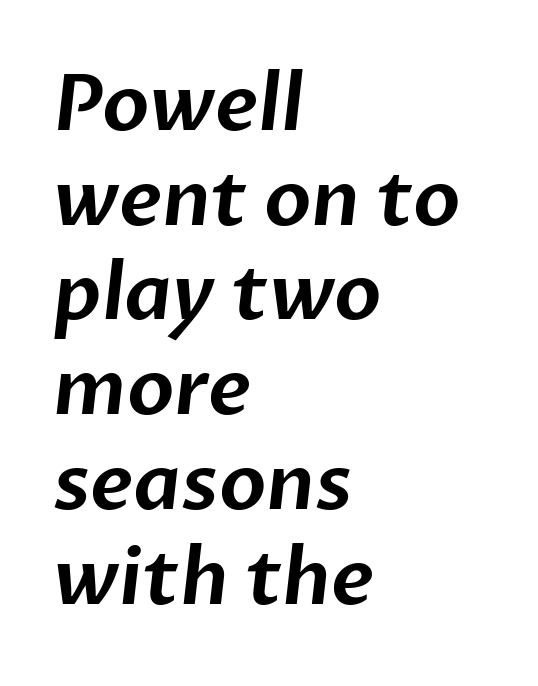
Q: Is the typeface a serif or a sans-serif typeface? A: Sans-serif.
Q: Is the text underlined? A: No.
Q: How is the paragraph aligned? A: Left-aligned.
Q: Is the spacing between letters normal or unusually wide? A: Normal.
Q: Width (condensed, normal, or wide)? A: Normal.
Q: Stroke contrast? A: Low.
Q: x-height? A: Medium.
Q: Monospaced? A: No.
